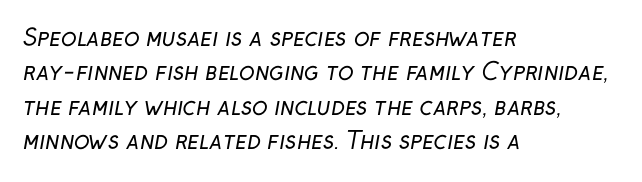
{"bold": "no", "underline": "no", "align": "left", "line_spacing": "normal", "line_spacing_ratio": 1.49, "letter_spacing": "normal", "letter_spacing_em": 0.0, "glyph_px": 23}
